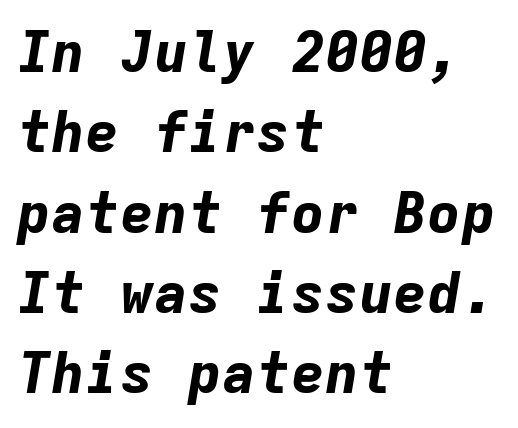
Is the letter spacing exaggerated? No — it looks like the ordinary default. Clear beneath every line of the passage. The designer left line spacing at the default. Casual observation: everything's shoved over to the left.
